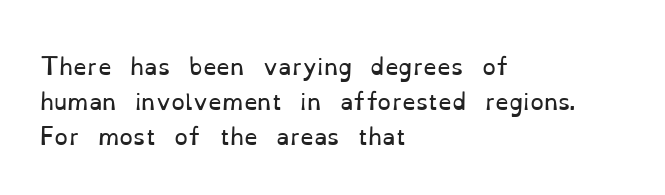
All the whitespace from short lines collects on the right. No extra tracking has been applied to these lines. Characters remain perfectly vertical along every line. The space beneath each line is pristine and unruled. Vertical stems look standard width or narrower in stroke.
